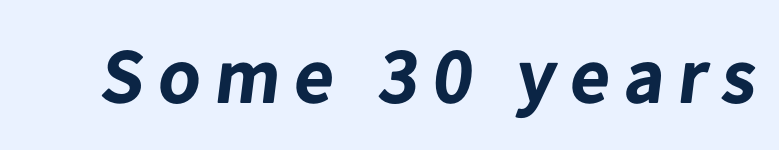
Bare-footed words on every line. Varying glyph widths throughout — classic text-font behaviour. The rendering shows plain stroke endings on the letterforms — a sans-serif design. Heft: maximum for text — a bold.
